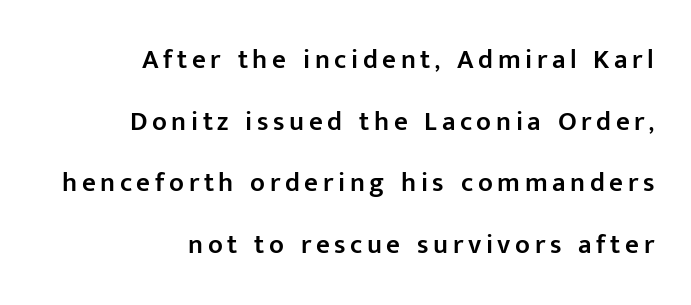
{"italic": "no", "bold": "semi", "underline": "no", "align": "right", "line_spacing": "loose", "line_spacing_ratio": 2.28, "glyph_px": 27}
